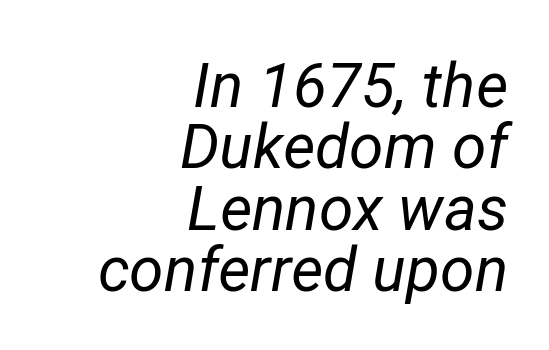
Q: Is the text bold? A: No.
Q: Is the text italic (slanted)? A: Yes, it leans right by about 12 degrees.
Q: Is the text underlined? A: No.
Q: How is the paragraph aligned? A: Right-aligned.
Q: Is the spacing between letters normal or unusually wide? A: Normal.
Q: Is the spacing between lines tight, normal or loose? A: Tight.
Q: Width (condensed, normal, or wide)? A: Normal.
Q: Stroke contrast? A: Low.
Q: x-height? A: Medium.
Q: Monospaced? A: No.
